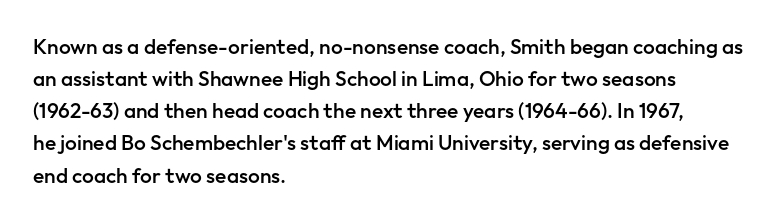
Regular leading. This sample is left-justified, so line endings fall wherever the words run out. Honestly, the letter spacing is just normal — you wouldn't notice it. The glyphs are unaccompanied by any horizontal stroke below them. Every letter is mildly thick-stroked: semibold rather than bold.
